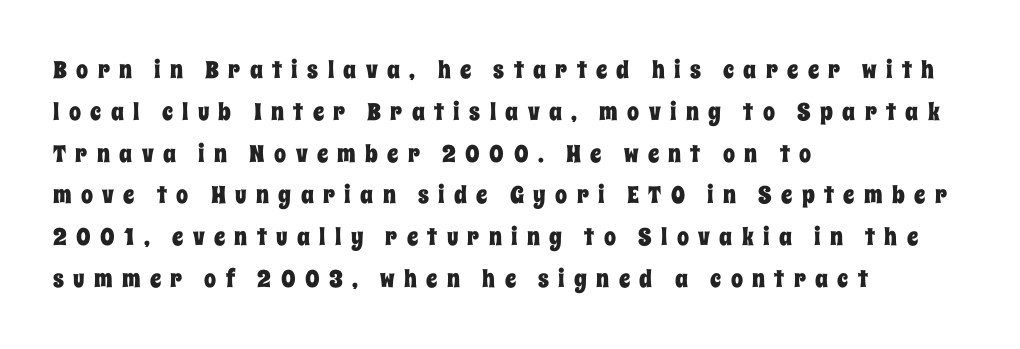
{"italic": "no", "underline": "no", "align": "left", "line_spacing_ratio": 1.74, "letter_spacing": "wide", "letter_spacing_em": 0.39, "glyph_px": 24}
